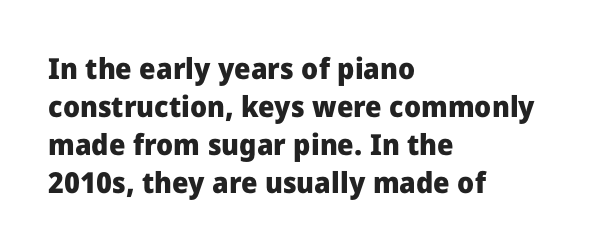
You'd pick this weight for a headline — it's a proper bold. The designer left line spacing at the default. Quick note: underline off. Does the type have serifs? No, each stem ends abruptly. Letter spacing: default.
